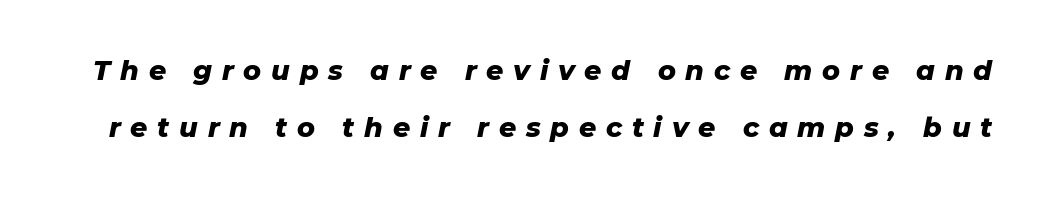
{"italic": "yes", "lean": "right", "slant_degrees": 11, "bold": "yes", "underline": "no", "line_spacing": "loose", "line_spacing_ratio": 2.12, "letter_spacing": "wide", "letter_spacing_em": 0.36, "glyph_px": 27}
